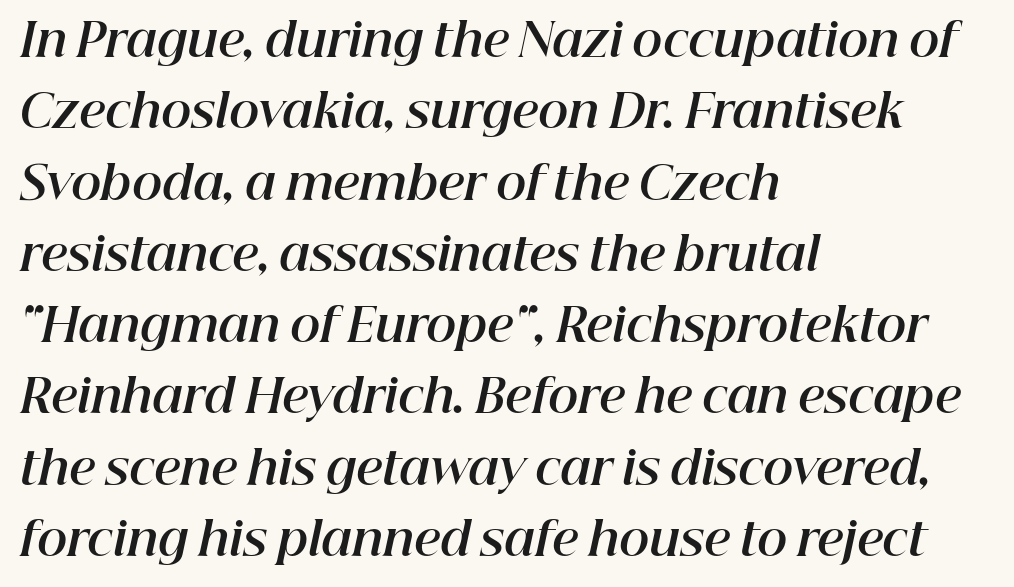
Horizontal alignment here is leftward, the default for most running prose. Descender tails drop into unmarked territory. Varying glyph widths throughout — classic text-font behaviour. It's the slanting kind of type. Look at the tracking — it's just the regular setting, nothing added.
